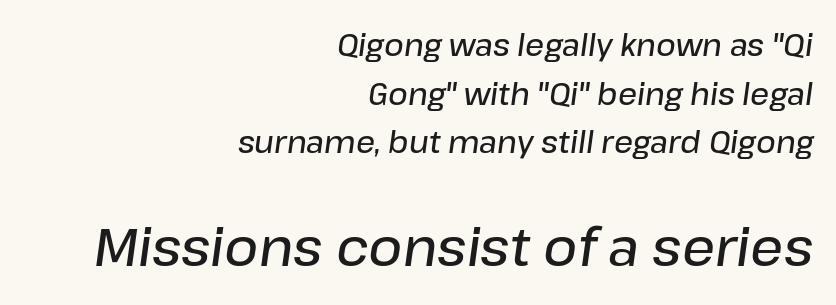
The image shows 52 px semibold type, italic (leaning right); set right-aligned, normal line spacing (1.62x), normal letter spacing, not underlined; the second (bottom) block is 1.73x larger; low stroke contrast and a medium x-height.
